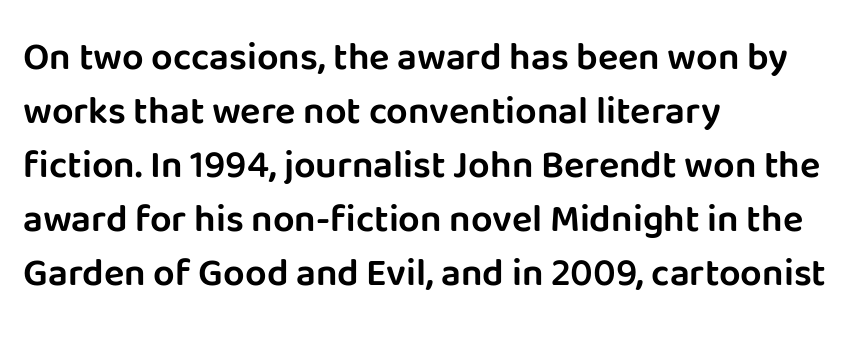
The image shows 38 px sans-serif type, upright; set left-aligned, normal line spacing (1.42x), normal letter spacing, not underlined; low stroke contrast and a large x-height.
